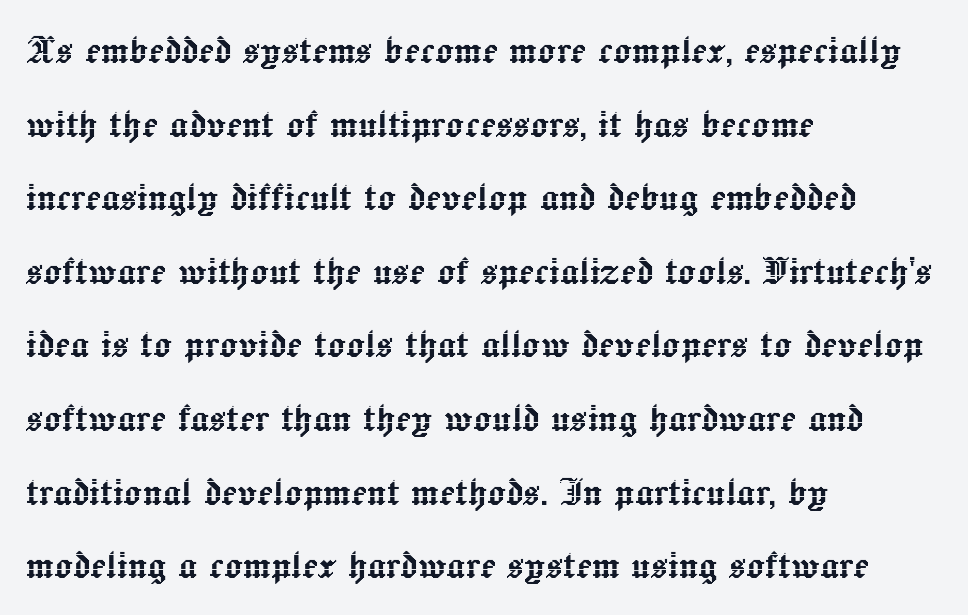
Words float on clear page, feet unadorned. No extra tracking has been applied to these lines. Here the designer chose a conventional face with non-uniform glyph widths. Compared with a centered layout, this one pins lines to the left instead. The type sits square on the baseline with zero lean. Vertical spacing — default.
